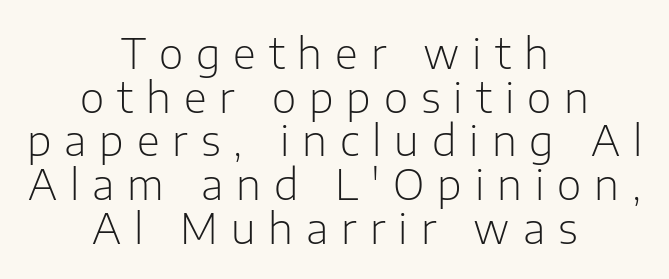
The image shows 42 px light sans-serif type, upright; set centered, tight line spacing (1.04x), unusually wide letter spacing (+0.31 em), not underlined; low stroke contrast and a medium x-height.
